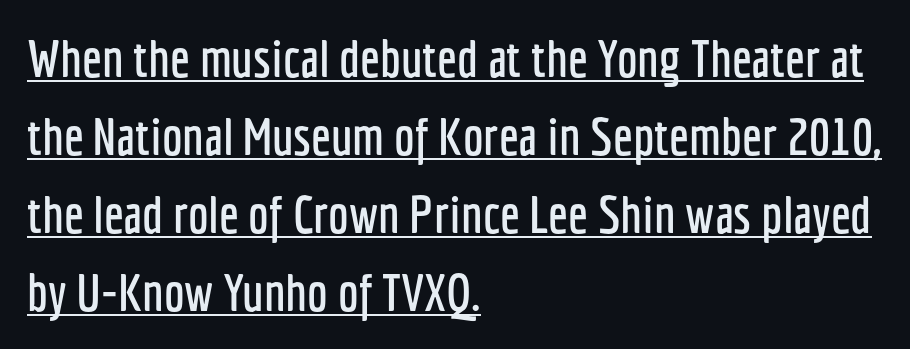
What decoration does the sample have? An underline. Interline gaps are of average width in this sample. To sum up the face: it is a sans, with no serifs. There is no visible air inserted between adjacent glyphs. The passage shown is typed in a proportional face where columns would drift.
